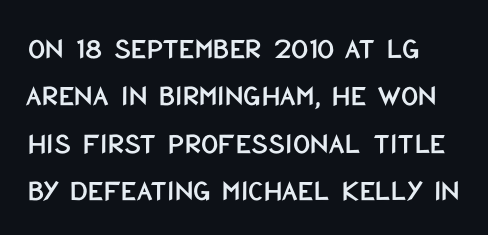
The image shows 30 px condensed sans-serif type, upright; set normal line spacing (1.58x), normal letter spacing, not underlined; low stroke contrast and a large x-height.
